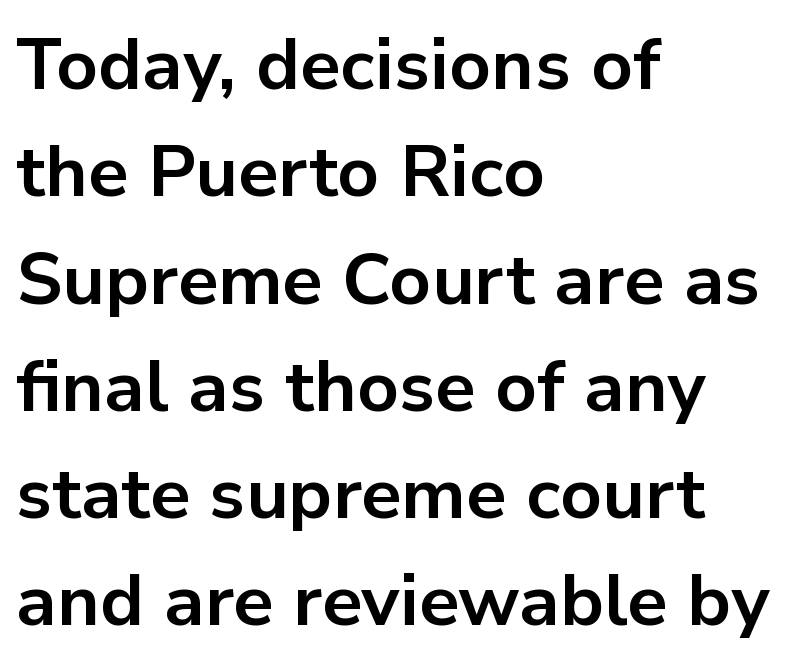
The baseline area is clear. Notice how the stems are strictly vertical — no italics here. The glyphs in this specimen are sans serif. Each letter keeps its own natural width here, so spacing adapts to shape. Compared with a centered layout, this one pins lines to the left instead. How would I describe the line gaps? Plain and ordinary.
